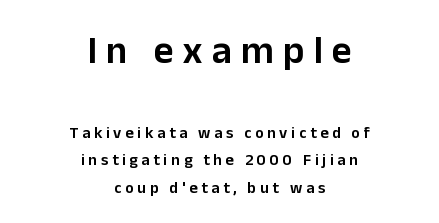
Q: Is the text bold? A: Semi-bold.
Q: Is the text italic (slanted)? A: No, it is upright.
Q: Is the typeface a serif or a sans-serif typeface? A: Sans-serif.
Q: Is the text underlined? A: No.
Q: How is the paragraph aligned? A: Centered.
Q: Is the spacing between letters normal or unusually wide? A: Unusually wide.
Q: Which block of text is set in a larger size, the first (top) or the second (bottom)? A: The first (top) one.
Q: Width (condensed, normal, or wide)? A: Normal.
Q: Stroke contrast? A: Low.
Q: x-height? A: Medium.
Q: Monospaced? A: No.
